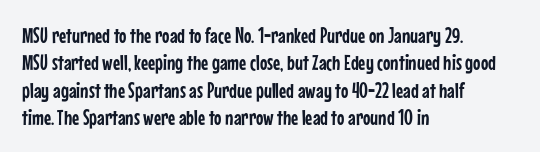
The lines are quadded left. Bare-footed words on every line. Notice how the stems are strictly vertical — no italics here. The gaps between neighbouring characters are ordinary and unremarkable.
